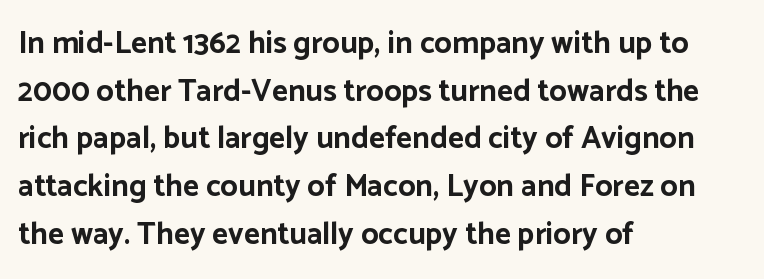
Q: Is the text bold? A: Yes.
Q: Is the text italic (slanted)? A: No, it is upright.
Q: Is the typeface a serif or a sans-serif typeface? A: Sans-serif.
Q: Is the text underlined? A: No.
Q: How is the paragraph aligned? A: Left-aligned.
Q: Is the spacing between letters normal or unusually wide? A: Normal.
Q: Is the spacing between lines tight, normal or loose? A: Normal.
Q: Width (condensed, normal, or wide)? A: Normal.
Q: Stroke contrast? A: Low.
Q: x-height? A: Medium.
Q: Monospaced? A: No.
